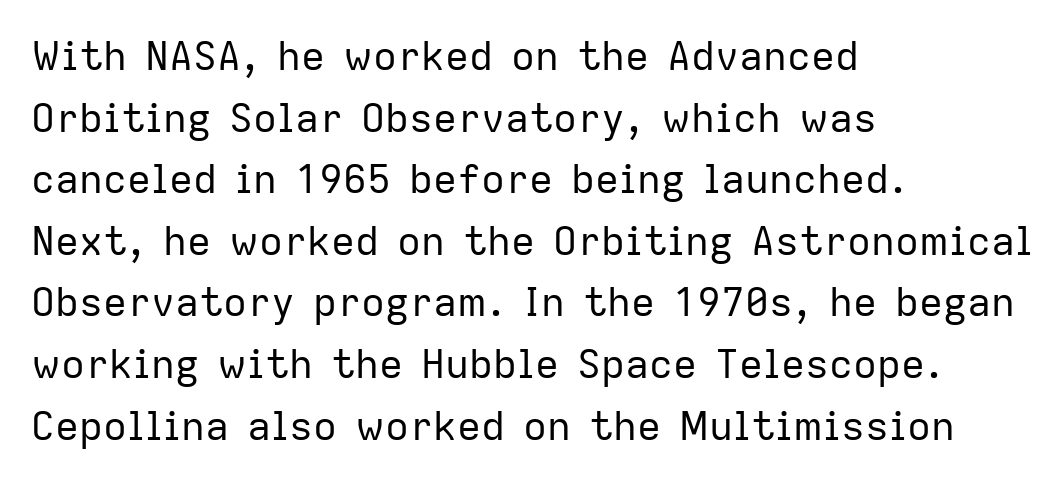
Q: Is the text bold? A: No.
Q: Is the text italic (slanted)? A: No, it is upright.
Q: Is the typeface a serif or a sans-serif typeface? A: Sans-serif.
Q: Is the text underlined? A: No.
Q: How is the paragraph aligned? A: Left-aligned.
Q: Is the spacing between letters normal or unusually wide? A: Normal.
Q: Is the spacing between lines tight, normal or loose? A: Normal.
Q: Width (condensed, normal, or wide)? A: Normal.
Q: Stroke contrast? A: Low.
Q: x-height? A: Medium.
Q: Monospaced? A: No.
